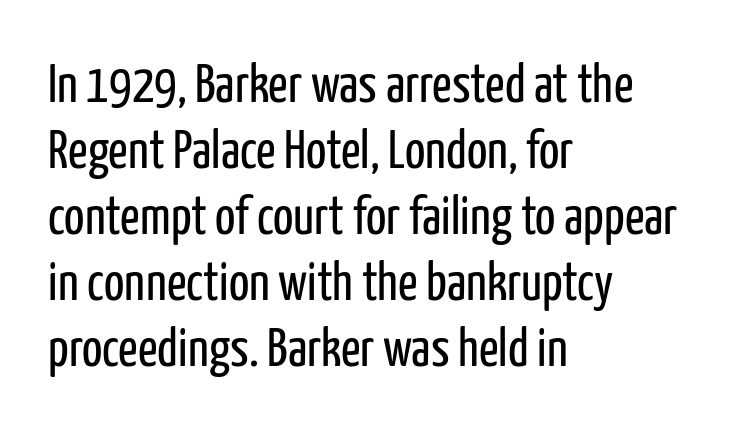
{"serif": "no", "italic": "no", "bold": "no", "weight": "regular", "width": "condensed", "stroke_contrast": "low", "x_height": "medium", "monospaced": "no", "underline": "no", "align": "left", "line_spacing_ratio": 1.22, "letter_spacing": "normal", "letter_spacing_em": 0.0, "glyph_px": 54}
